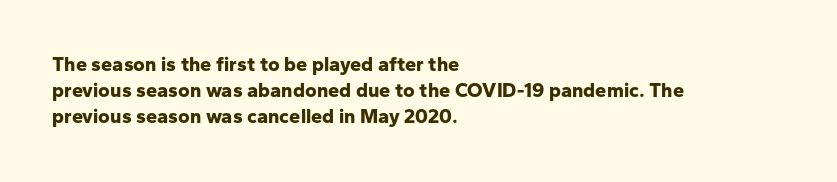
Leftover space on each line is placed entirely after the last word. Honestly, the row spacing looks completely unremarkable. This sample uses an upright cut, with every glyph sitting square on the baseline. A typesetter would call this zero additional tracking. Check the space under the baseline: it is left empty.
